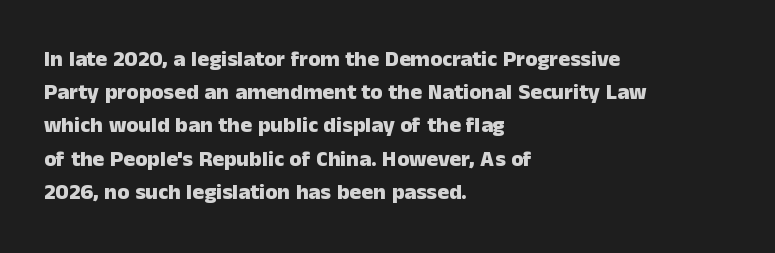
The image shows 22 px bold type, upright; set left-aligned, normal line spacing (1.51x), normal letter spacing, not underlined.
